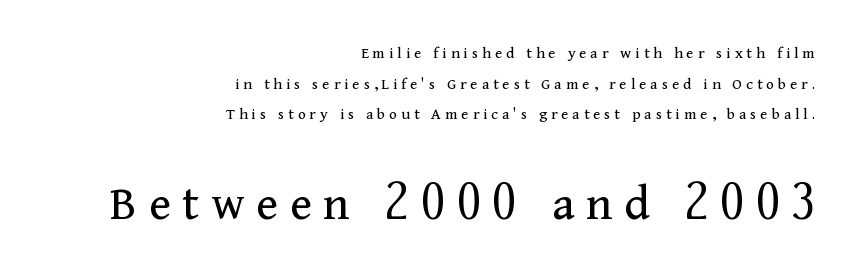
The image shows 51 px regular-weight serif type, upright; set right-aligned, line spacing 1.8x, unusually wide letter spacing (+0.23 em), not underlined; the second (bottom) block is 3.0x larger; medium stroke contrast and a medium x-height.
